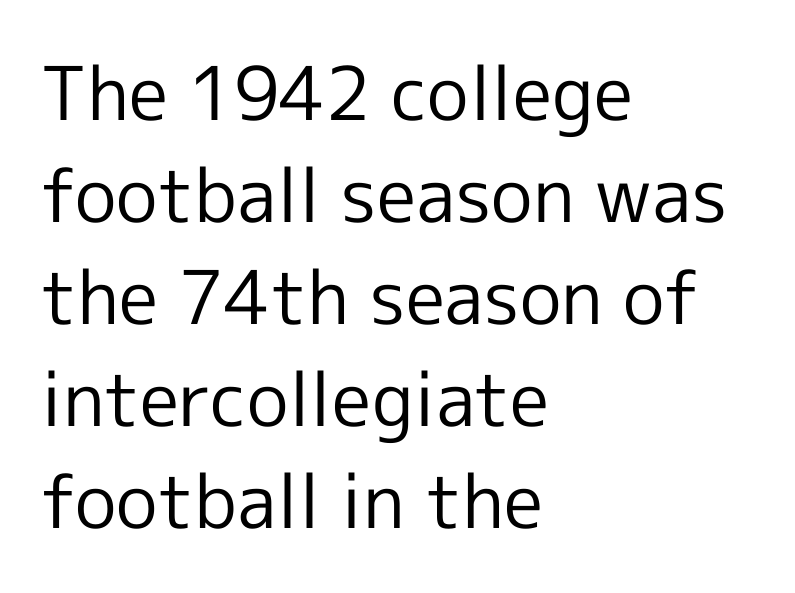
No word sits above an underline. This sample has the flowing, uneven cadence of proportional lettering. Line spacing here is normal. Visually the block forms a straight wall on the left and a jagged coastline on the right. Nope, no serifs anywhere on these letters. You could call the tracking neutral — neither tight nor loose.
